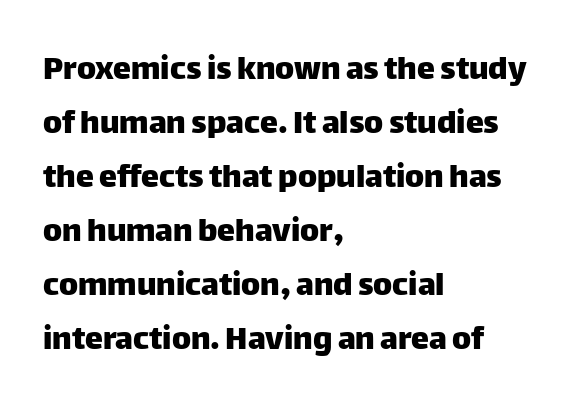
{"serif": "no", "italic": "no", "width": "normal", "stroke_contrast": "low", "x_height": "large", "monospaced": "no", "underline": "no", "align": "left", "line_spacing": "normal", "line_spacing_ratio": 1.5, "letter_spacing": "normal", "letter_spacing_em": 0.0, "glyph_px": 36}
